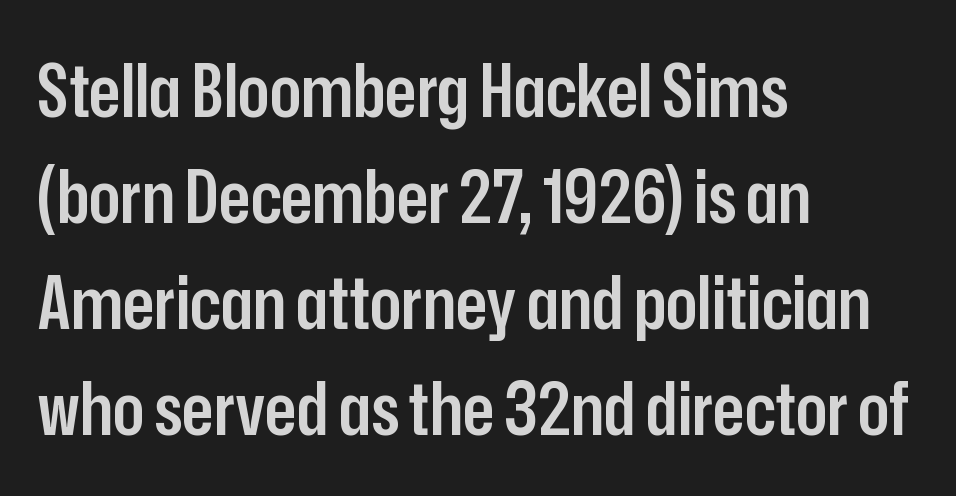
You can tell from the bare stems that sans-serif type was used. Do the characters align in a grid? No, the font is proportional. Honestly, the row spacing looks completely unremarkable. Anything drawn beneath the words? Only blank space.
